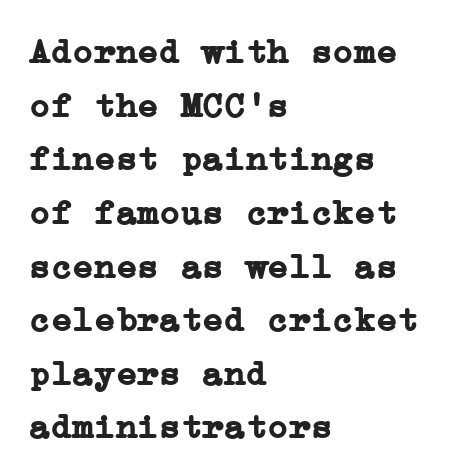
Q: Is the text bold? A: Yes.
Q: Is the text italic (slanted)? A: No, it is upright.
Q: Is the typeface a serif or a sans-serif typeface? A: Serif.
Q: Is the text underlined? A: No.
Q: How is the paragraph aligned? A: Left-aligned.
Q: Is the spacing between letters normal or unusually wide? A: Normal.
Q: Is the spacing between lines tight, normal or loose? A: Normal.
Q: Width (condensed, normal, or wide)? A: Normal.
Q: Stroke contrast? A: Low.
Q: x-height? A: Medium.
